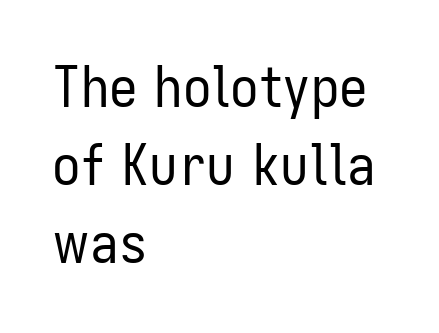
The characters are drawn with everyday or finer stroke widths. Do the characters align in a grid? No, the font is proportional. Spacing between characters is what you'd get straight out of the box. A student would call this left alignment; a typographer would say flush left, rag right. Honestly, the row spacing looks completely unremarkable.
